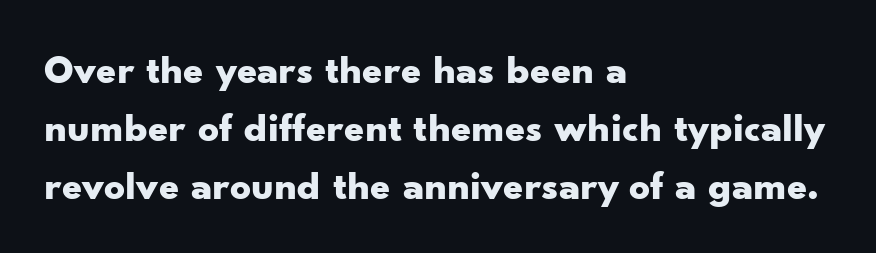
Q: Is the text bold? A: Yes.
Q: Is the text italic (slanted)? A: No, it is upright.
Q: Is the typeface a serif or a sans-serif typeface? A: Sans-serif.
Q: Is the text underlined? A: No.
Q: How is the paragraph aligned? A: Left-aligned.
Q: Is the spacing between letters normal or unusually wide? A: Normal.
Q: Is the spacing between lines tight, normal or loose? A: Normal.
Q: Width (condensed, normal, or wide)? A: Wide.
Q: Stroke contrast? A: Low.
Q: x-height? A: Small.
Q: Monospaced? A: No.
